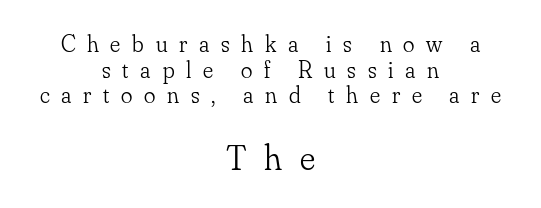
Q: Is the text bold? A: No.
Q: Is the text italic (slanted)? A: No, it is upright.
Q: Is the typeface a serif or a sans-serif typeface? A: Serif.
Q: Is the text underlined? A: No.
Q: How is the paragraph aligned? A: Centered.
Q: Is the spacing between letters normal or unusually wide? A: Unusually wide.
Q: Is the spacing between lines tight, normal or loose? A: Tight.
Q: Which block of text is set in a larger size, the first (top) or the second (bottom)? A: The second (bottom) one.
Q: Width (condensed, normal, or wide)? A: Normal.
Q: Stroke contrast? A: Low.
Q: x-height? A: Small.
Q: Monospaced? A: No.
